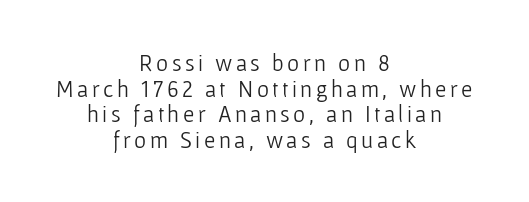
The image shows 23 px text type, upright; set centered, tight line spacing (1.11x), not underlined.
